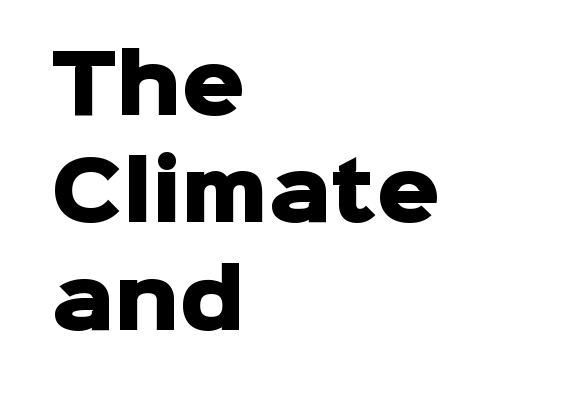
Q: Is the text bold? A: Yes.
Q: Is the text italic (slanted)? A: No, it is upright.
Q: Is the typeface a serif or a sans-serif typeface? A: Sans-serif.
Q: Is the text underlined? A: No.
Q: How is the paragraph aligned? A: Left-aligned.
Q: Is the spacing between letters normal or unusually wide? A: Normal.
Q: Is the spacing between lines tight, normal or loose? A: Normal.
Q: Width (condensed, normal, or wide)? A: Normal.
Q: Stroke contrast? A: Low.
Q: x-height? A: Medium.
Q: Monospaced? A: No.
